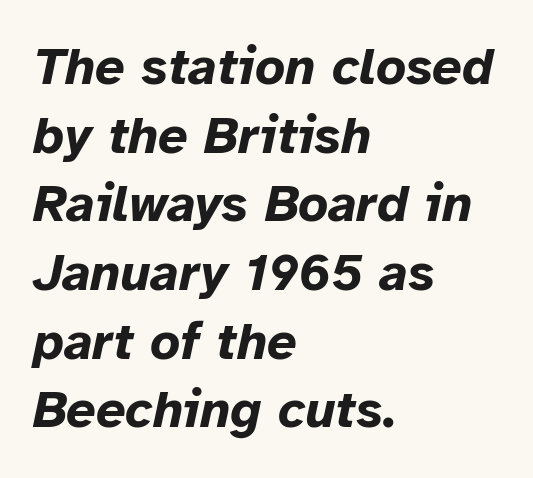
The line texture is even and compact thanks to regular tracking. The space beneath each line is pristine and unruled. Spacing verdict: proportional, widths tailored to each character. Alignment: flush left. The rendering uses a moderate line-height, typical for paragraphs.
